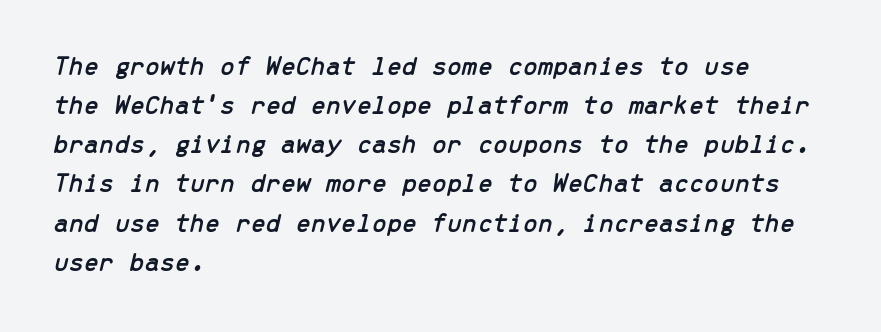
Which margin do the lines hug? The left one — the right edge is uneven. Each word holds together tightly as a unit, with standard inter-letter gaps. The strip under each line holds only bare page. The rows are spaced the way most documents space them. Posture: slanted.
